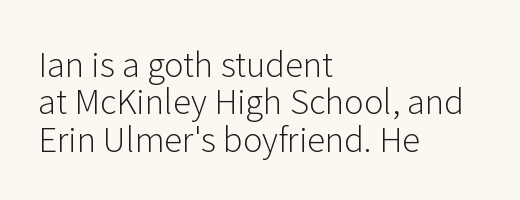
The face used here is rendered with its standard letterfit. Leading: reduced. Note the varied advance widths — an 'i' is clearly narrower than an 'm'. These lines were composed using upright roman letters.
